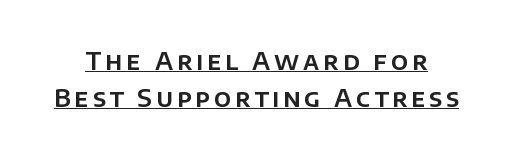
Does the lettering tilt? It doesn't — this is upright. Notice how a bar underscores the lettering throughout. The lines sit at an ordinary, default distance from one another.
